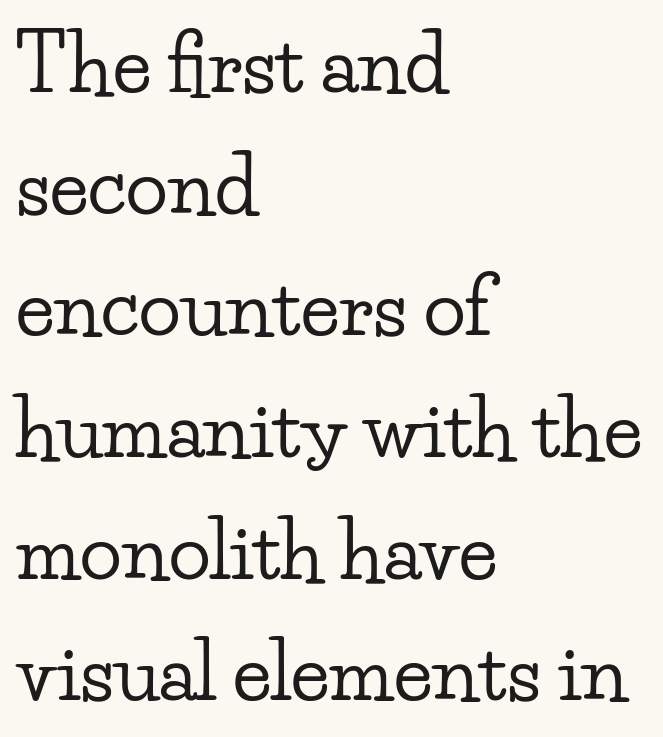
Q: Is the text italic (slanted)? A: No, it is upright.
Q: Is the typeface a serif or a sans-serif typeface? A: Serif.
Q: Is the text underlined? A: No.
Q: How is the paragraph aligned? A: Left-aligned.
Q: Is the spacing between letters normal or unusually wide? A: Normal.
Q: Is the spacing between lines tight, normal or loose? A: Normal.
Q: Width (condensed, normal, or wide)? A: Wide.
Q: Stroke contrast? A: Low.
Q: x-height? A: Small.
Q: Monospaced? A: No.
